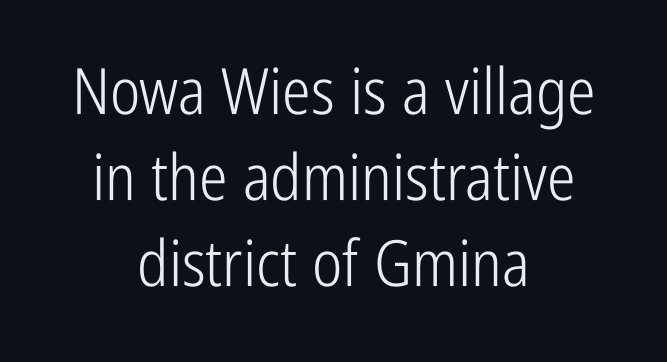
The image shows 64 px light, condensed sans-serif type, upright; set centered, normal line spacing (1.34x), normal letter spacing, not underlined; low stroke contrast and a medium x-height.
